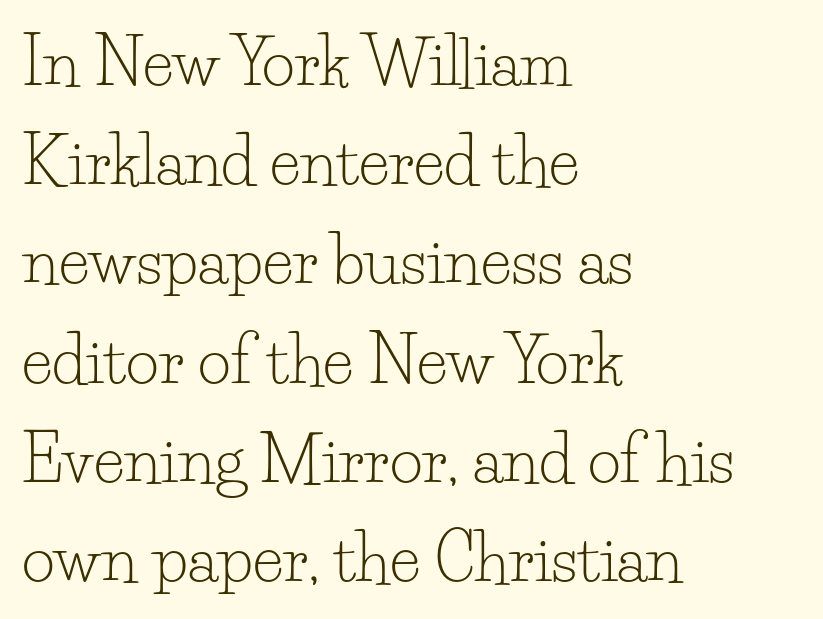
{"serif": "yes", "italic": "no", "bold": "no", "weight": "light", "width": "normal", "stroke_contrast": "low", "x_height": "small", "monospaced": "no", "underline": "no", "align": "left", "line_spacing": "normal", "line_spacing_ratio": 1.55, "letter_spacing": "normal", "letter_spacing_em": 0.0, "glyph_px": 64}
